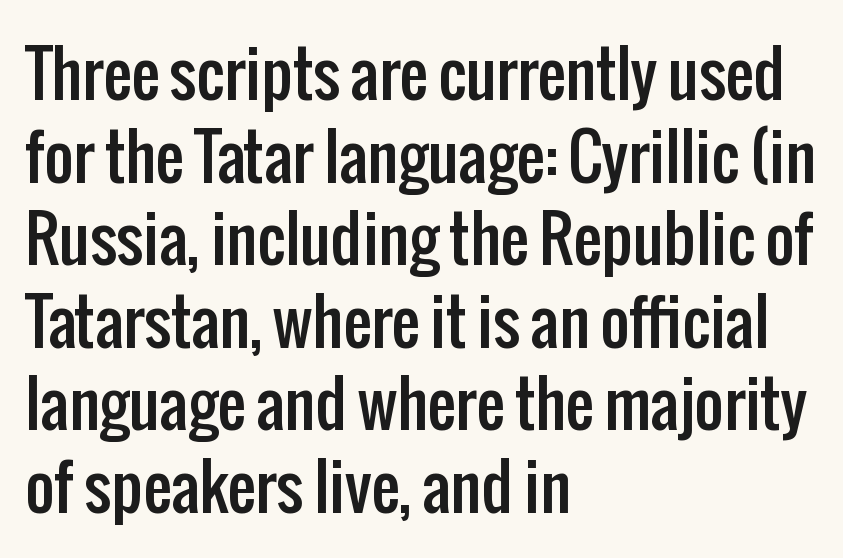
The image shows 63 px condensed sans-serif type, upright; set left-aligned, normal line spacing (1.31x), normal letter spacing, not underlined; low stroke contrast and a medium x-height.
